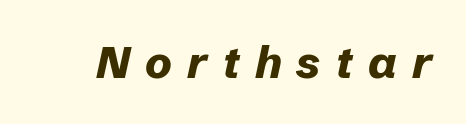
The image shows 45 px bold type, italic (leaning right); set unusually wide letter spacing (+0.34 em), not underlined; low stroke contrast and a medium x-height.
